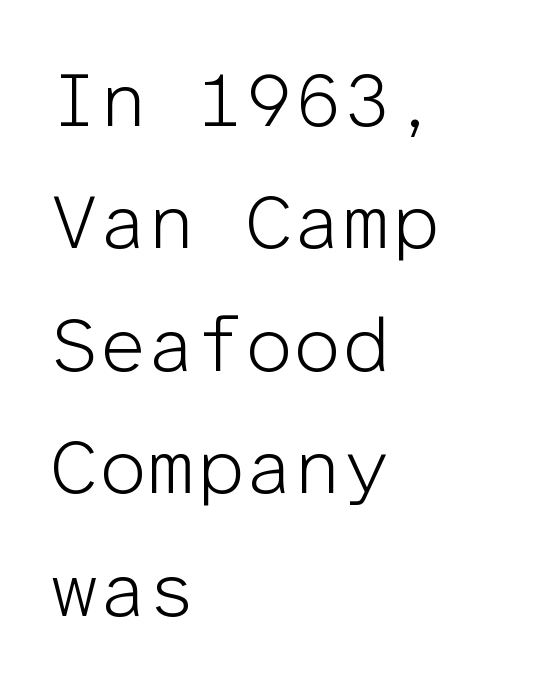
The horizontal fit of the characters is conventional and even. This reads as an unemphasized weight, regular at the heaviest. Designer's note — italics off, roman on. Unlike a traditional serif, this face leaves its strokes unadorned. The rendering uses typewriter-style spacing with identical character cells. Just letters on the line, the space beneath them empty.
